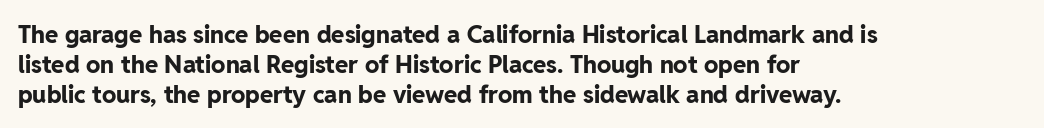
{"italic": "no", "bold": "yes", "underline": "no", "align": "left", "line_spacing_ratio": 1.24, "letter_spacing": "normal", "letter_spacing_em": 0.0, "glyph_px": 24}
